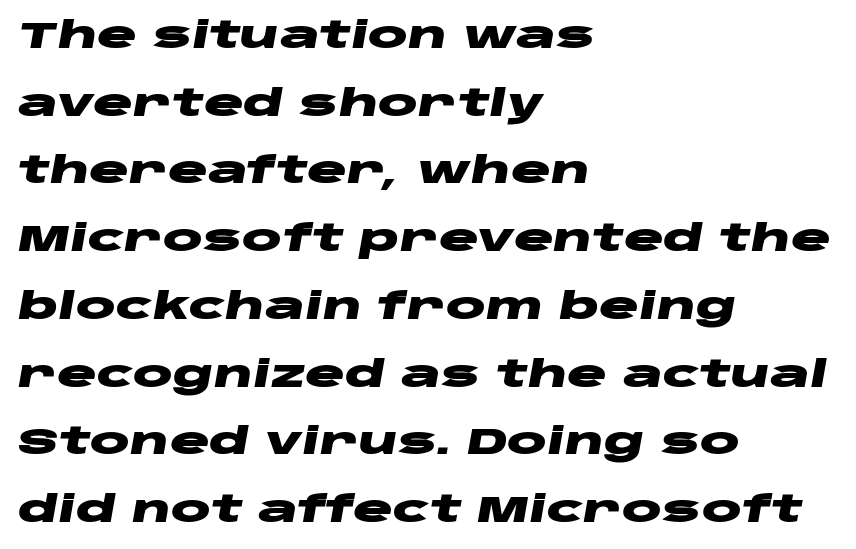
Q: Is the text bold? A: Yes.
Q: Is the text italic (slanted)? A: Yes, it leans right by about 10 degrees.
Q: Is the text underlined? A: No.
Q: How is the paragraph aligned? A: Left-aligned.
Q: Is the spacing between letters normal or unusually wide? A: Normal.
Q: Width (condensed, normal, or wide)? A: Wide.
Q: Stroke contrast? A: Low.
Q: x-height? A: Large.
Q: Monospaced? A: No.
